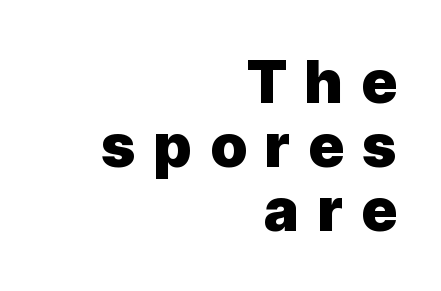
Does the weight exceed regular? Yes, all the way to bold. Loose tracking; the words dissolve into strings of separated letters. Ordinary non-slanted type is in use. The space directly below the letters is spotless. Each letter keeps its own natural width here, so spacing adapts to shape.
